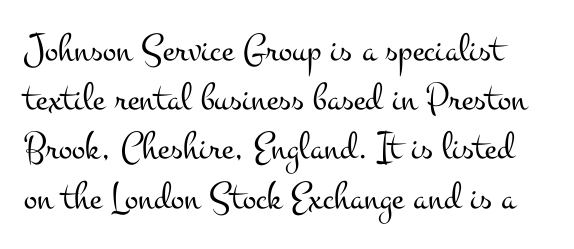
Q: Is the text bold? A: No.
Q: Is the text italic (slanted)? A: Yes.
Q: Is the typeface a serif or a sans-serif typeface? A: Serif.
Q: Is the text underlined? A: No.
Q: Is the spacing between letters normal or unusually wide? A: Normal.
Q: Width (condensed, normal, or wide)? A: Wide.
Q: Stroke contrast? A: Medium.
Q: x-height? A: Small.
Q: Monospaced? A: No.
